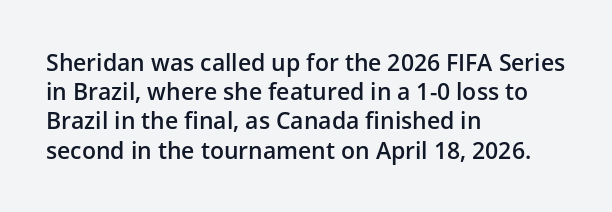
{"italic": "no", "bold": "semi", "underline": "no", "align": "left", "line_spacing": "normal", "line_spacing_ratio": 1.27, "letter_spacing": "normal", "letter_spacing_em": 0.0, "glyph_px": 23}
